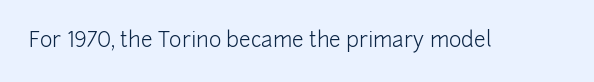
The image shows 21 px text type, upright; set normal letter spacing, not underlined.
